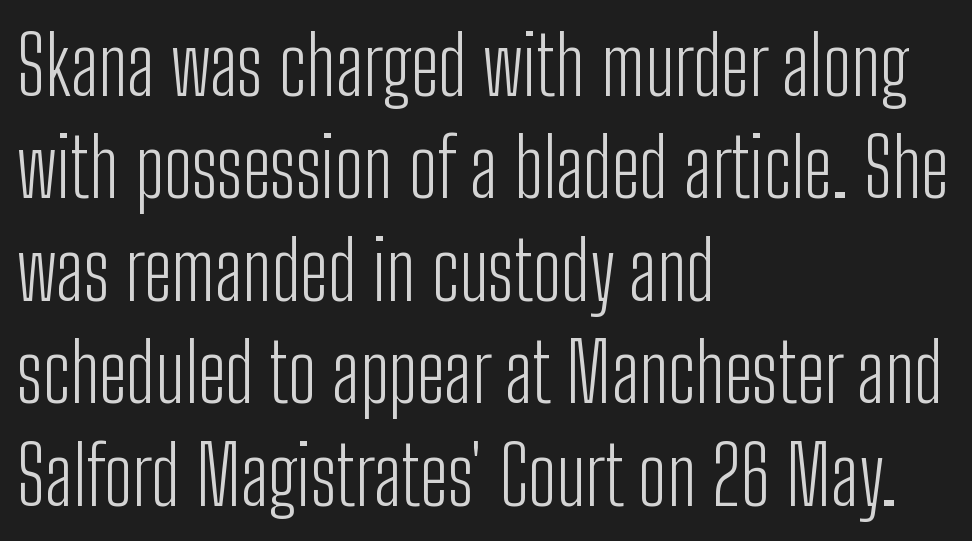
The image shows 80 px light, condensed sans-serif type, upright; set left-aligned, normal line spacing (1.28x), normal letter spacing, not underlined; low stroke contrast and a medium x-height.
